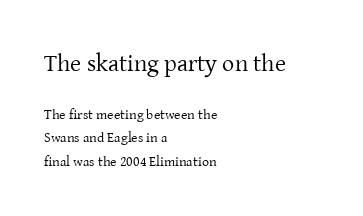
Teacher's note: observe the even left margin — that is flush-left alignment. Do the letters lean? They stand straight. Vertically, the passage feels balanced, rows spaced as you'd expect. This sample uses plain, unmodified letter spacing. Unbolded letterforms with no extra heft.
